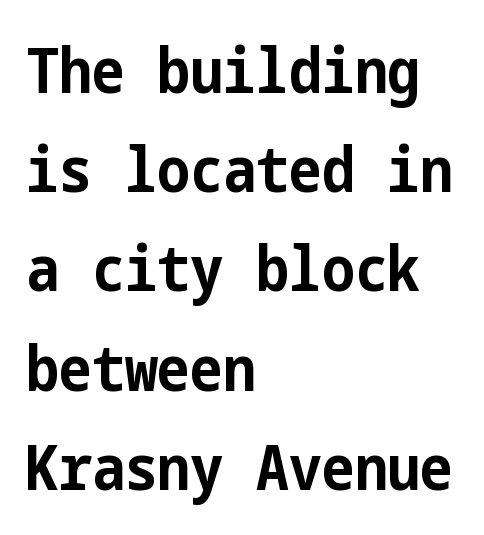
This block has exactly the height ordinary leading produces. The axis of the letterforms is exactly vertical. I'd call this a sans setting — the letters go barefoot. Left-aligned paragraph, ragged on the right. The area under the type is left untouched.
